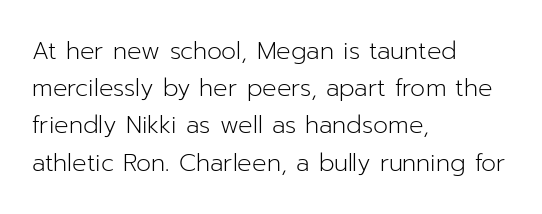
{"italic": "no", "bold": "no", "underline": "no", "align": "left", "line_spacing": "normal", "line_spacing_ratio": 1.55, "letter_spacing": "normal", "letter_spacing_em": 0.0, "glyph_px": 24}
